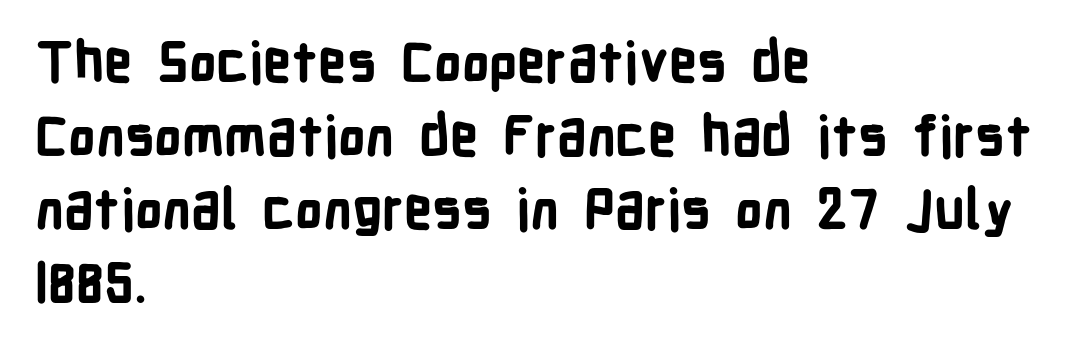
The image shows 55 px bold, condensed sans-serif type, upright; set left-aligned, normal line spacing (1.34x), normal letter spacing, not underlined; low stroke contrast and a medium x-height.
